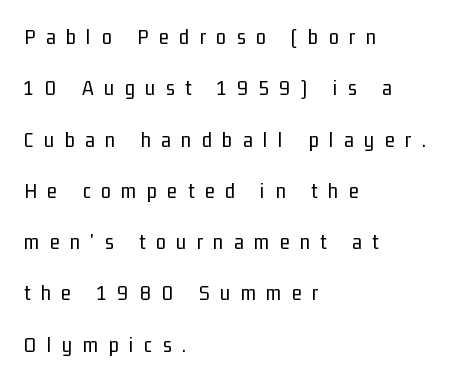
{"italic": "no", "bold": "no", "underline": "no", "align": "left", "line_spacing": "loose", "line_spacing_ratio": 2.33, "letter_spacing": "wide", "letter_spacing_em": 0.49, "glyph_px": 22}
